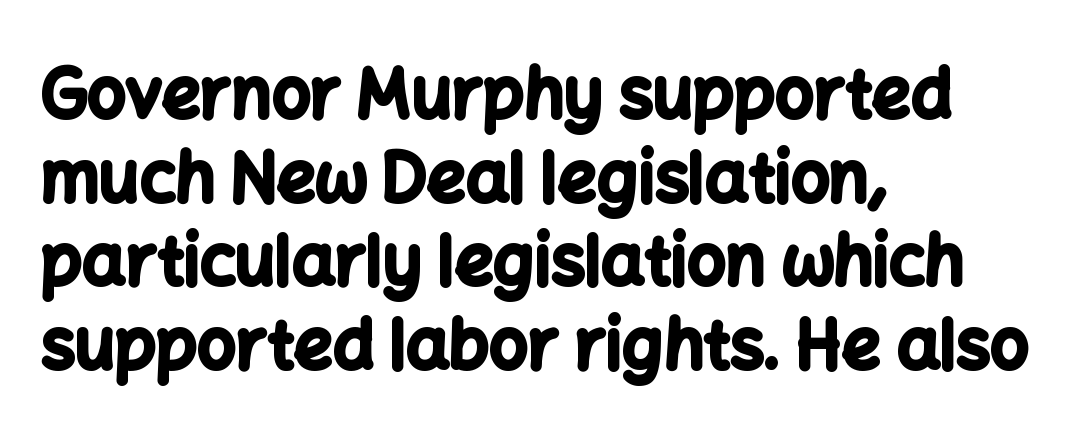
The image shows 68 px bold sans-serif type, upright; set left-aligned, line spacing 1.23x, normal letter spacing, not underlined; low stroke contrast and a medium x-height.
